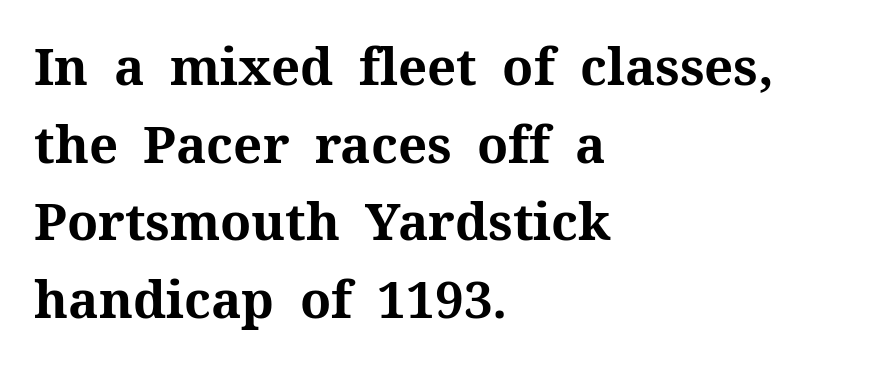
Q: Is the text bold? A: Yes.
Q: Is the text italic (slanted)? A: No, it is upright.
Q: Is the typeface a serif or a sans-serif typeface? A: Serif.
Q: Is the text underlined? A: No.
Q: How is the paragraph aligned? A: Left-aligned.
Q: Is the spacing between letters normal or unusually wide? A: Normal.
Q: Is the spacing between lines tight, normal or loose? A: Normal.
Q: Width (condensed, normal, or wide)? A: Normal.
Q: Stroke contrast? A: Medium.
Q: x-height? A: Medium.
Q: Monospaced? A: No.
